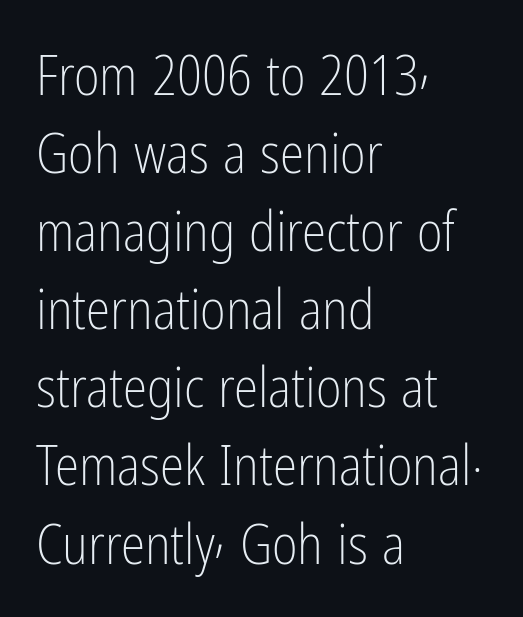
Baseline-to-baseline distance is the conventional proportion of letter height. The passage shown is typed in a proportional face where columns would drift. Where is the straight margin? On the left. Each letter's strokes conclude bluntly, with no projecting serifs.
